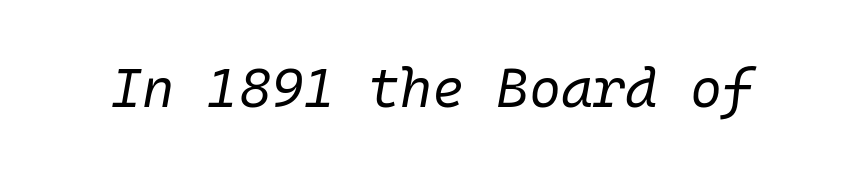
The image shows 55 px regular-weight type, italic (leaning right); set normal letter spacing, not underlined; low stroke contrast and a medium x-height.
